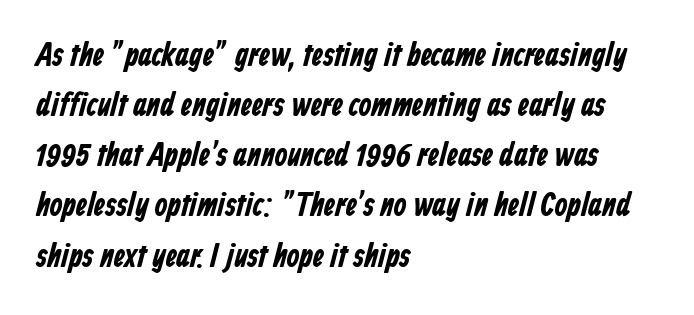
{"serif": "no", "bold": "yes", "weight": "bold", "width": "condensed", "stroke_contrast": "low", "x_height": "medium", "monospaced": "no", "underline": "no", "align": "left", "line_spacing": "normal", "line_spacing_ratio": 1.52, "letter_spacing": "normal", "letter_spacing_em": 0.0, "glyph_px": 33}
